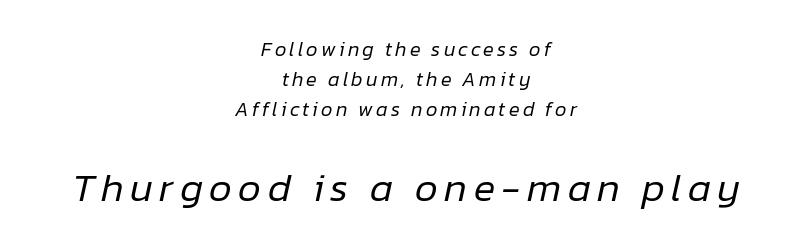
{"italic": "yes", "lean": "right", "slant_degrees": 12, "bold": "no", "weight": "regular", "width": "normal", "stroke_contrast": "low", "x_height": "medium", "monospaced": "no", "underline": "no", "align": "center", "line_spacing": "normal", "line_spacing_ratio": 1.51, "larger_block": "second", "size_ratio": 2.0, "glyph_px": 40}
